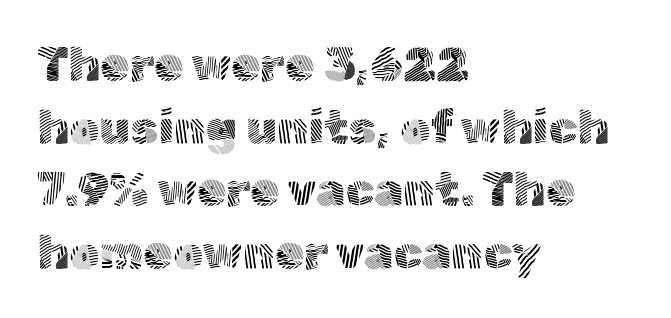
{"serif": "no", "italic": "no", "bold": "no", "weight": "light", "width": "normal", "x_height": "medium", "monospaced": "no", "underline": "no", "align": "left", "line_spacing": "normal", "line_spacing_ratio": 1.33, "letter_spacing": "normal", "letter_spacing_em": 0.0, "glyph_px": 47}
